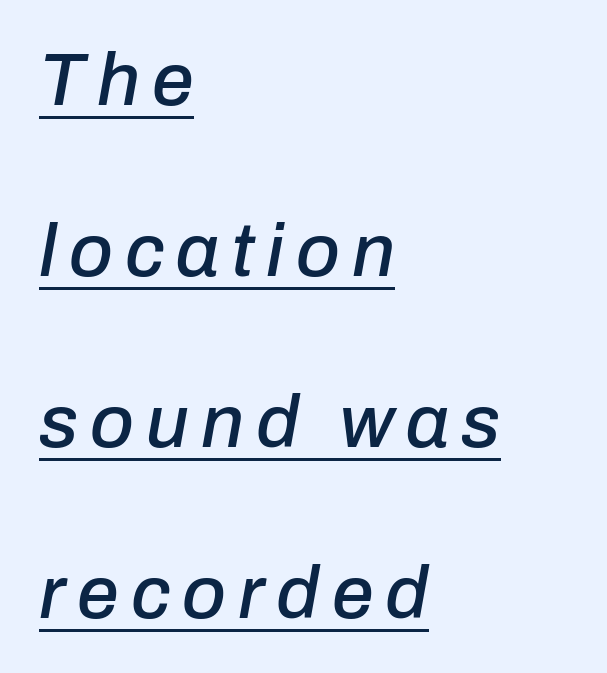
The image shows 75 px text type, italic (leaning right); set left-aligned, loose line spacing (2.28x), underlined; low stroke contrast and a medium x-height.
